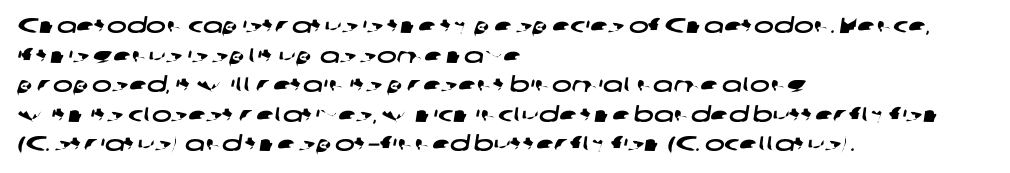
The image shows 21 px text type; set left-aligned, normal line spacing (1.41x), normal letter spacing, not underlined.
